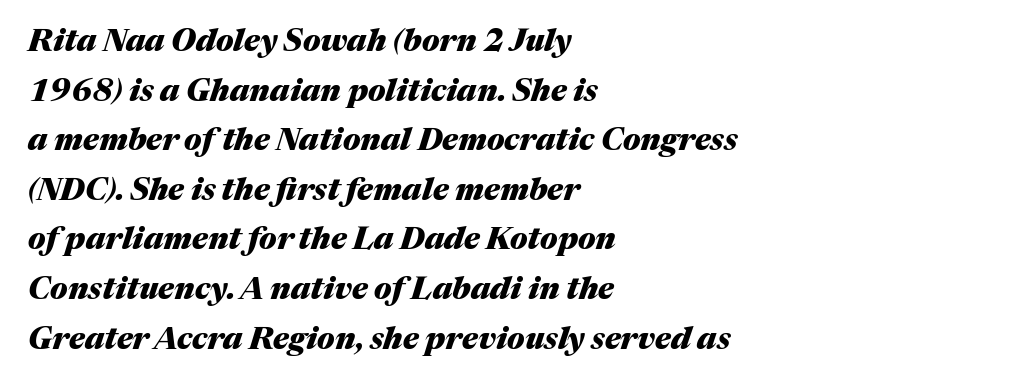
The image shows 31 px heavy type, italic (leaning right); set left-aligned, normal line spacing (1.6x), normal letter spacing, not underlined; medium stroke contrast and a medium x-height.
